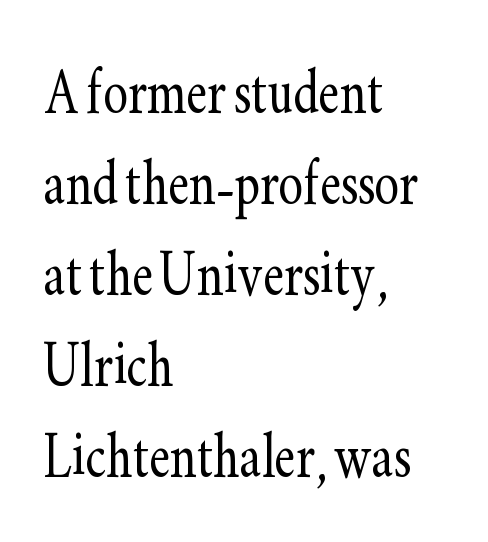
Think of a printed novel: that variable character pitch is what you see here. This is roman type, the default non-slanted kind. Where is the straight margin? On the left. Summary of weight: not heavy and not bold. This rendering features lettering with no underline.
